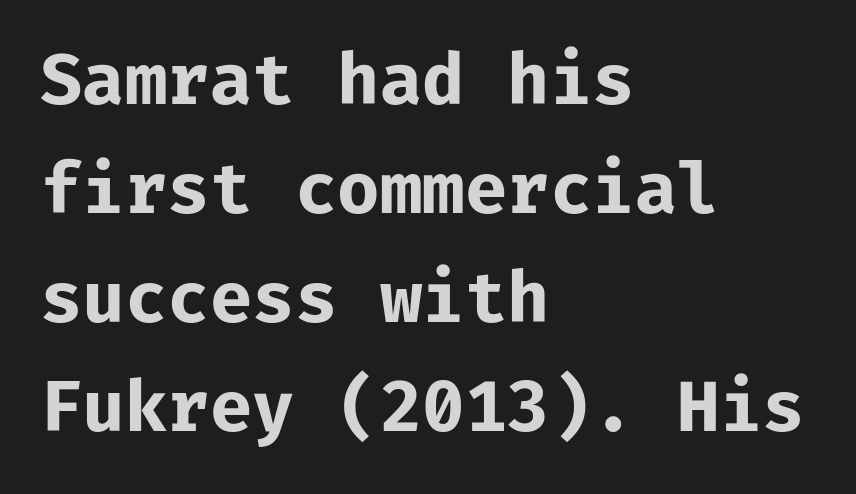
{"serif": "no", "italic": "no", "bold": "yes", "weight": "bold", "width": "normal", "stroke_contrast": "low", "x_height": "medium", "monospaced": "yes", "underline": "no", "align": "left", "line_spacing": "normal", "line_spacing_ratio": 1.58, "letter_spacing": "normal", "letter_spacing_em": 0.0, "glyph_px": 69}
